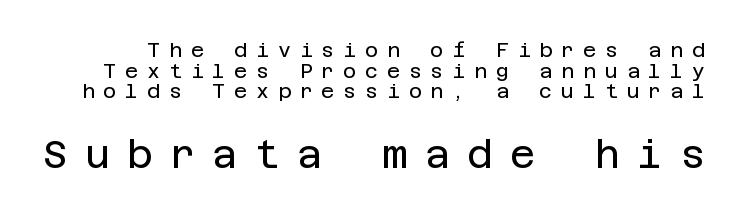
{"serif": "no", "italic": "no", "bold": "no", "weight": "regular", "width": "normal", "stroke_contrast": "low", "x_height": "large", "underline": "no", "line_spacing": "tight", "line_spacing_ratio": 1.03, "letter_spacing": "wide", "letter_spacing_em": 0.44, "larger_block": "second", "size_ratio": 1.95, "glyph_px": 39}
